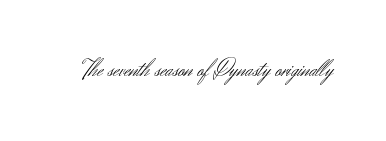
The image shows 24 px text type; set normal letter spacing, not underlined.
